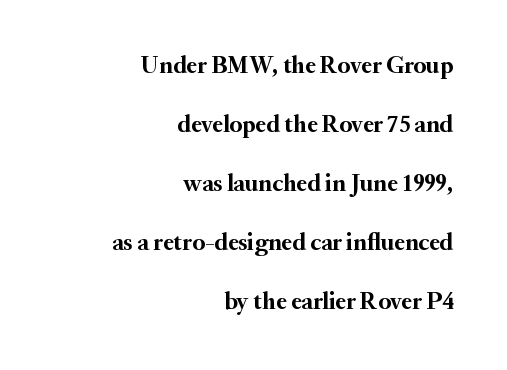
{"italic": "no", "bold": "yes", "underline": "no", "align": "right", "line_spacing": "loose", "line_spacing_ratio": 2.46, "letter_spacing": "normal", "letter_spacing_em": 0.0, "glyph_px": 24}
